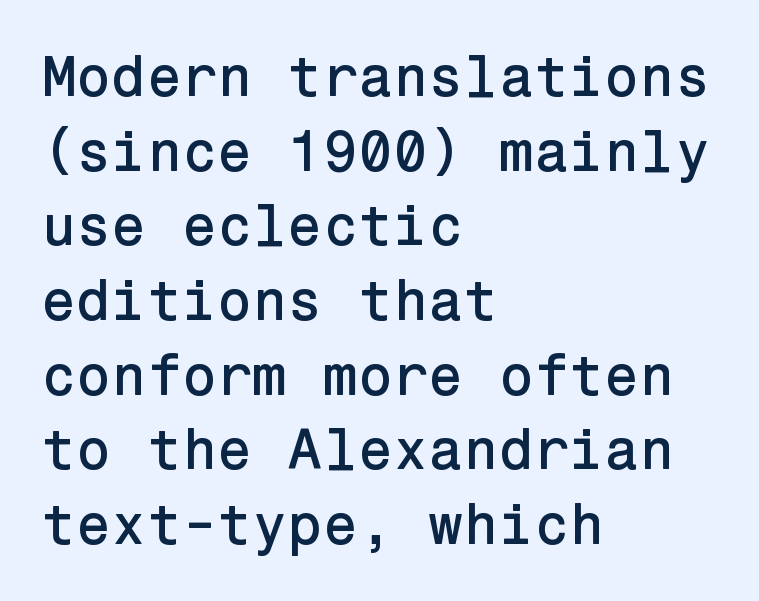
Q: Is the text italic (slanted)? A: No, it is upright.
Q: Is the typeface a serif or a sans-serif typeface? A: Sans-serif.
Q: Is the text underlined? A: No.
Q: How is the paragraph aligned? A: Left-aligned.
Q: Is the spacing between letters normal or unusually wide? A: Normal.
Q: Is the spacing between lines tight, normal or loose? A: Normal.
Q: Width (condensed, normal, or wide)? A: Normal.
Q: Stroke contrast? A: Low.
Q: x-height? A: Medium.
